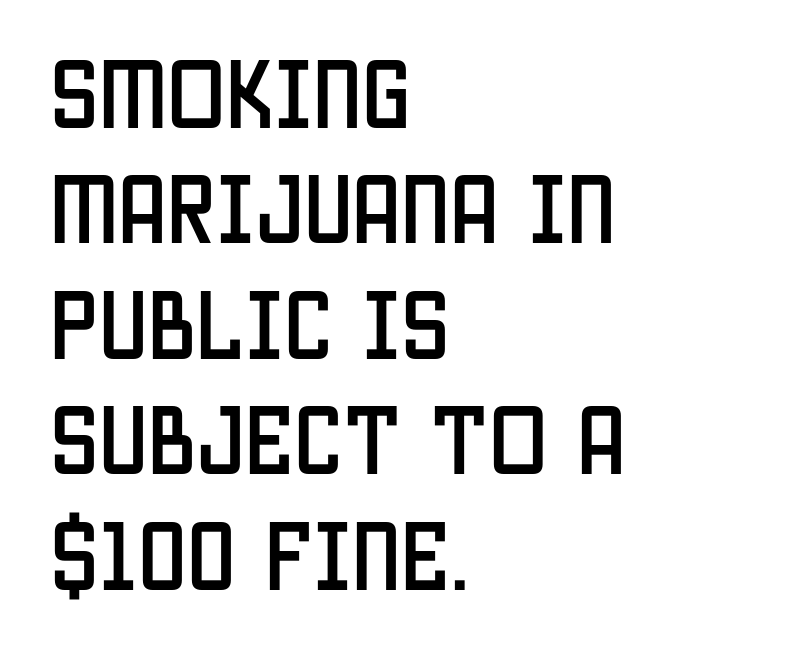
Teacher's note: observe the even left margin — that is flush-left alignment. Unlike italic type, these characters show no tilt at all. The rows are spaced the way most documents space them. You could not count columns in this text — the font is proportionally spaced. Does extra space separate the letters? No, they use regular spacing. Regarding serifs, this sample does without them.
